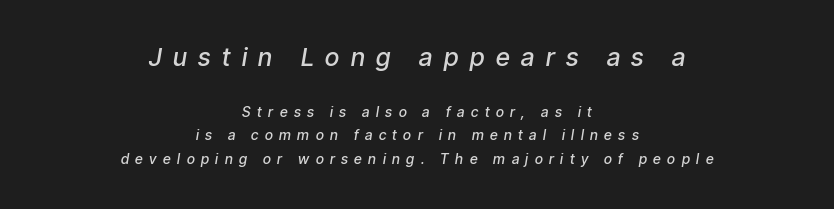
{"italic": "yes", "lean": "right", "slant_degrees": 9, "bold": "semi", "underline": "no", "align": "center", "line_spacing": "normal", "line_spacing_ratio": 1.67, "letter_spacing": "wide", "letter_spacing_em": 0.46, "larger_block": "first", "size_ratio": 1.79, "glyph_px": 25}
